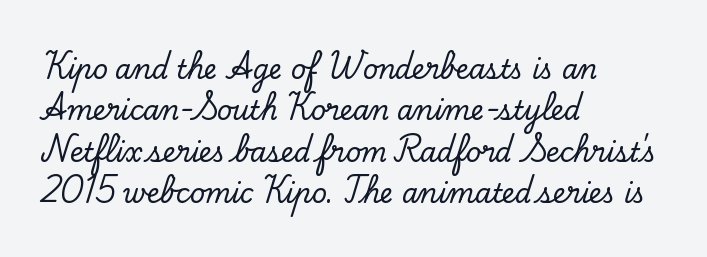
The image shows 26 px text type; set left-aligned, normal line spacing (1.59x), normal letter spacing, not underlined.
